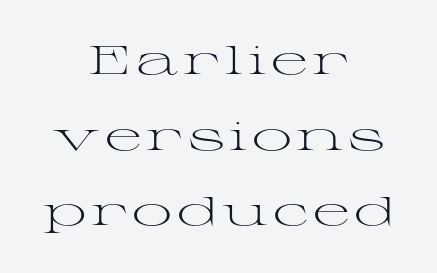
The image shows 40 px light, wide serif type, upright; set centered, line spacing 1.89x, not underlined; medium stroke contrast and a medium x-height.
